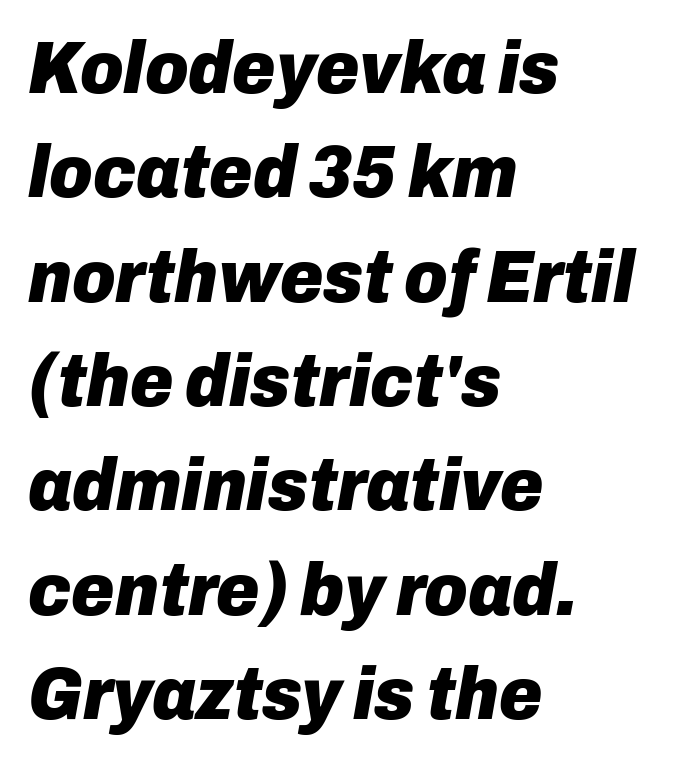
{"italic": "yes", "lean": "right", "slant_degrees": 10, "bold": "yes", "weight": "heavy", "width": "normal", "stroke_contrast": "low", "x_height": "medium", "monospaced": "no", "underline": "no", "align": "left", "line_spacing": "normal", "line_spacing_ratio": 1.41, "letter_spacing": "normal", "letter_spacing_em": 0.0, "glyph_px": 74}
